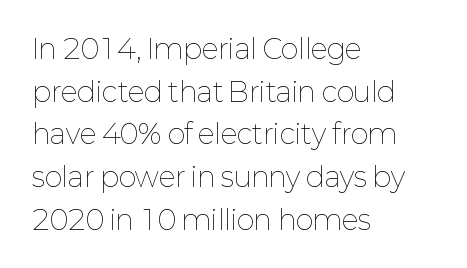
{"italic": "no", "bold": "no", "underline": "no", "align": "left", "line_spacing": "normal", "line_spacing_ratio": 1.58, "letter_spacing": "normal", "letter_spacing_em": 0.0, "glyph_px": 27}
